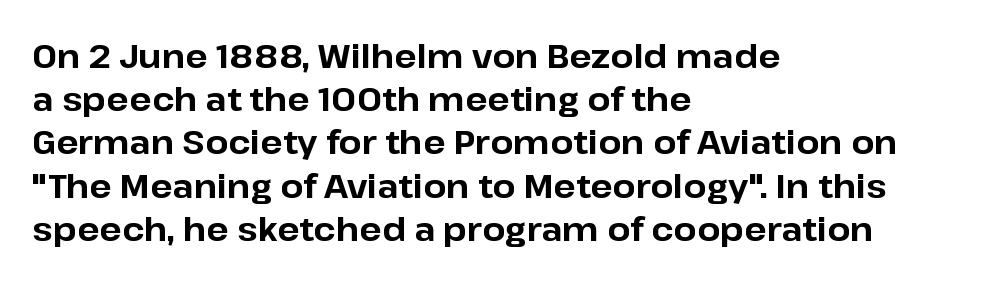
{"serif": "no", "italic": "no", "bold": "yes", "weight": "bold", "width": "normal", "stroke_contrast": "low", "x_height": "medium", "monospaced": "no", "underline": "no", "align": "left", "line_spacing": "normal", "line_spacing_ratio": 1.31, "letter_spacing": "normal", "letter_spacing_em": 0.0, "glyph_px": 33}
